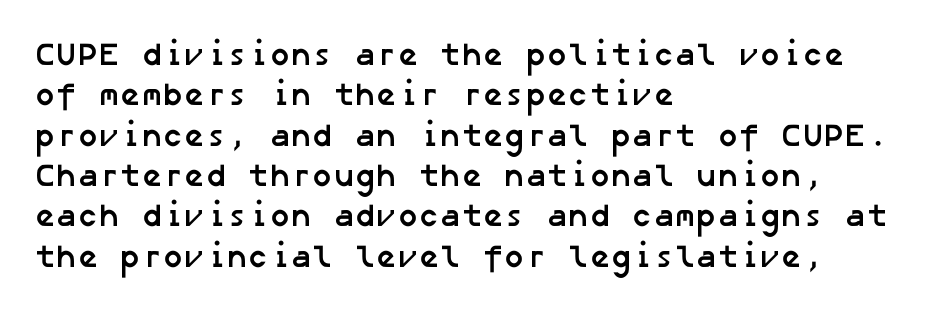
Glance below the letters and you will spot only blank space. The line-height multiplier appears to be the usual default. Short note: letters normally spaced. Classification — sans serif. The paragraph has a hard left edge and a soft right edge. Notice how thick the strokes are: this is what a full bold looks like.
